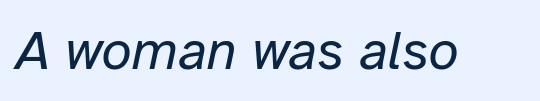
The image shows 55 px regular-weight type, italic (leaning right); set normal letter spacing, not underlined; low stroke contrast and a medium x-height.
